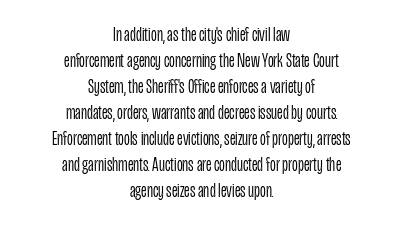
{"italic": "no", "bold": "no", "underline": "no", "align": "center", "line_spacing": "normal", "line_spacing_ratio": 1.3, "letter_spacing": "normal", "letter_spacing_em": 0.0, "glyph_px": 20}
